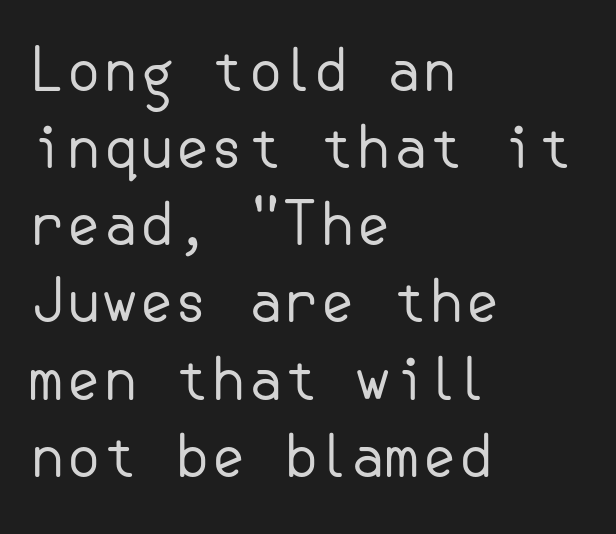
Q: Is the text bold? A: No.
Q: Is the text italic (slanted)? A: No, it is upright.
Q: Is the typeface a serif or a sans-serif typeface? A: Sans-serif.
Q: Is the text underlined? A: No.
Q: How is the paragraph aligned? A: Left-aligned.
Q: Is the spacing between letters normal or unusually wide? A: Normal.
Q: Is the spacing between lines tight, normal or loose? A: Normal.
Q: Width (condensed, normal, or wide)? A: Normal.
Q: Stroke contrast? A: Low.
Q: x-height? A: Small.
